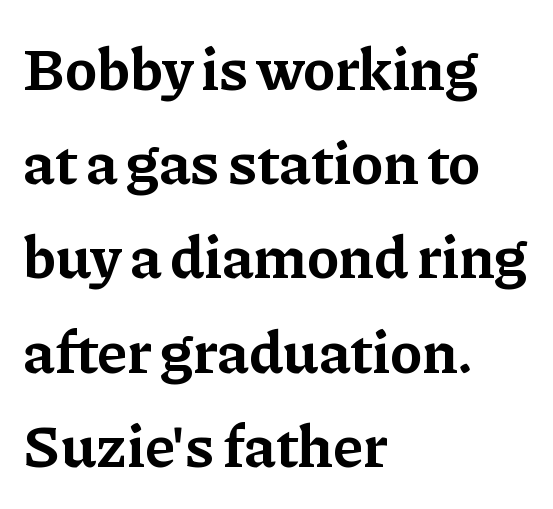
The image shows 60 px bold serif type, upright; set left-aligned, normal line spacing (1.57x), normal letter spacing, not underlined; low stroke contrast and a medium x-height.
